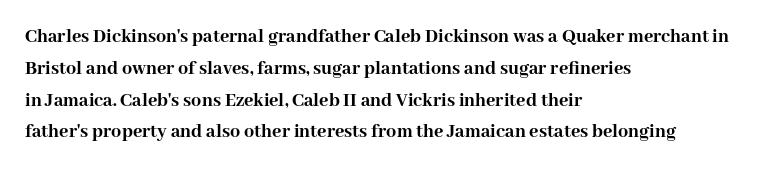
Upright lettering throughout. The foot of each line stays bare and open. Line spacing here is normal. The letters sit at their default tracking, neither squeezed nor spread. The setting favours the left margin, as ordinary paragraphs usually do. These words are printed bold, with thick strokes throughout.
